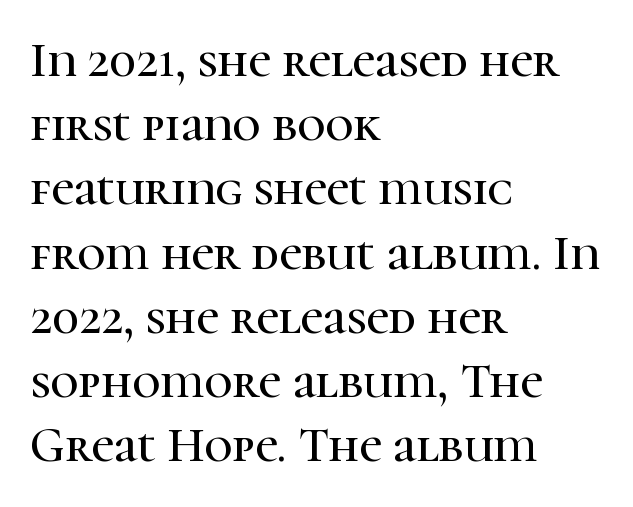
These lines are composed in type with serifs. A roman cut, with each character standing at attention. Alignment: flush left. Compared with typical body copy, the letter spacing here is the same. You could not count columns in this text — the font is proportionally spaced. Each new line begins a customary step beneath the previous one.
